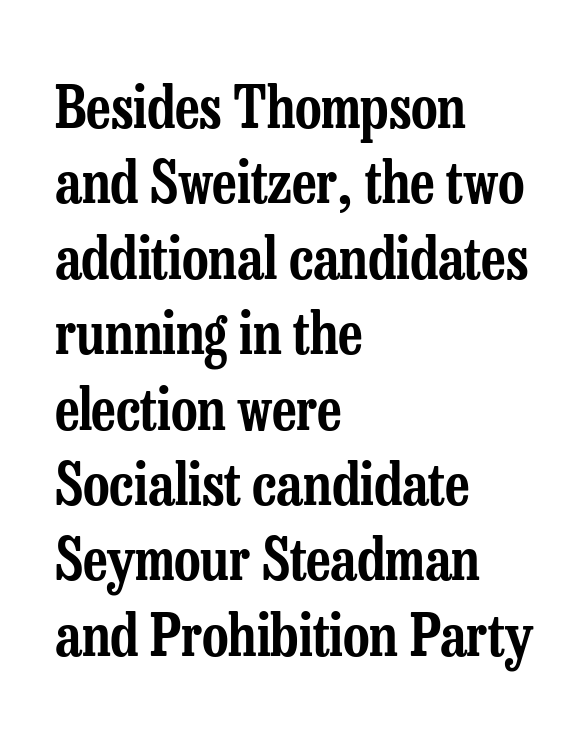
A clean baseline with only descenders dipping below it. Is this a fixed-width face? No — the glyphs have proportional, varying widths. Leading: standard. Are there feet on the stems? There are — it's a serif. The lines in this sample share a left origin and differ only in where they stop.
